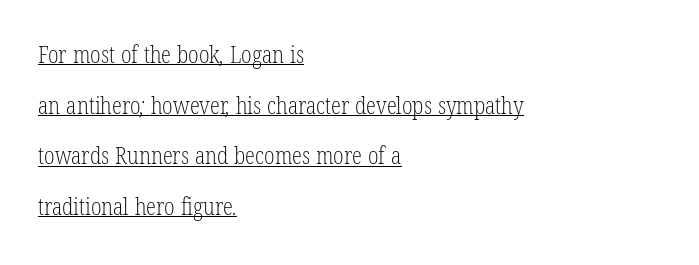
The image shows 23 px text type; set left-aligned, loose line spacing (2.2x), normal letter spacing, underlined.
